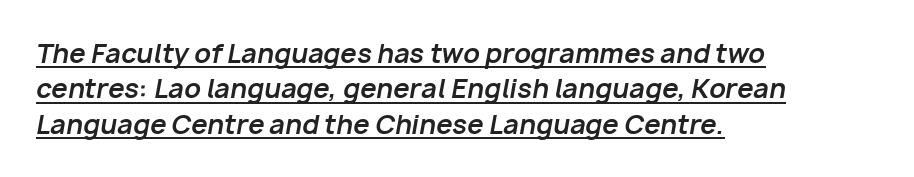
The image shows 26 px bold type, italic (leaning right); set left-aligned, normal line spacing (1.36x), normal letter spacing, underlined.
